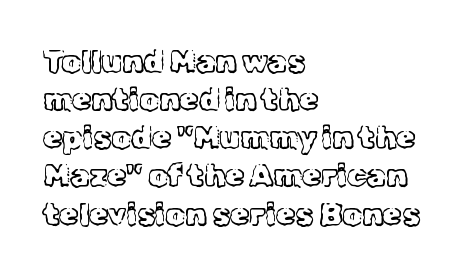
The image shows 31 px light serif type, upright; set left-aligned, line spacing 1.23x, normal letter spacing, not underlined; a medium x-height.
